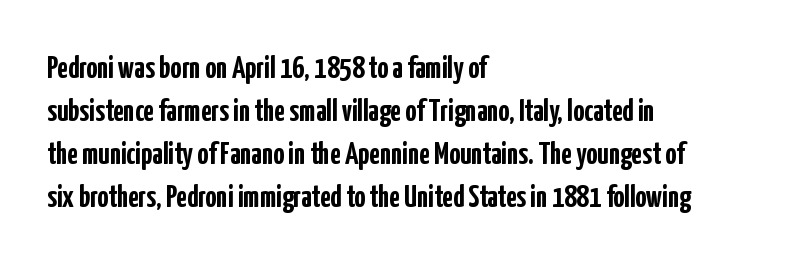
{"serif": "no", "italic": "no", "bold": "yes", "weight": "semibold", "width": "condensed", "stroke_contrast": "low", "x_height": "medium", "monospaced": "no", "underline": "no", "align": "left", "line_spacing": "normal", "line_spacing_ratio": 1.39, "letter_spacing": "normal", "letter_spacing_em": 0.0, "glyph_px": 31}
